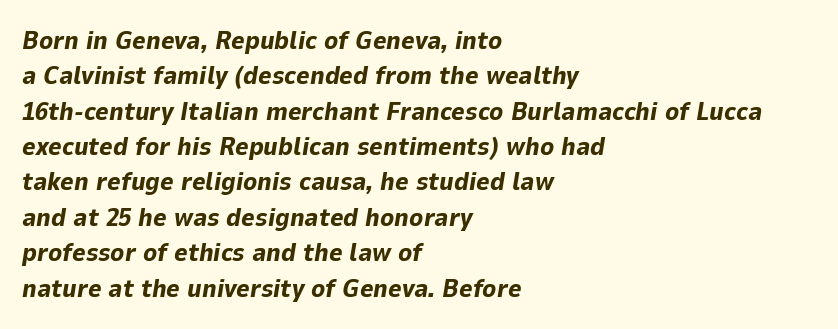
Q: Is the text bold? A: Yes.
Q: Is the text italic (slanted)? A: Yes, it leans right by about 9 degrees.
Q: Is the text underlined? A: No.
Q: How is the paragraph aligned? A: Left-aligned.
Q: Is the spacing between letters normal or unusually wide? A: Normal.
Q: Is the spacing between lines tight, normal or loose? A: Normal.
